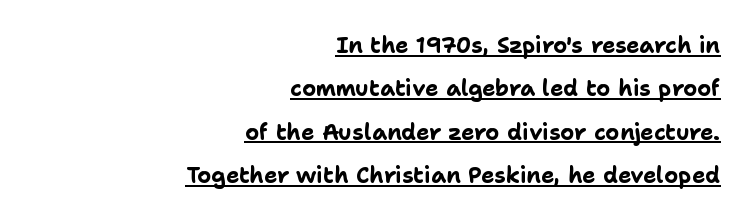
The image shows 22 px bold type, upright; set right-aligned, loose line spacing (1.97x), normal letter spacing, underlined.
